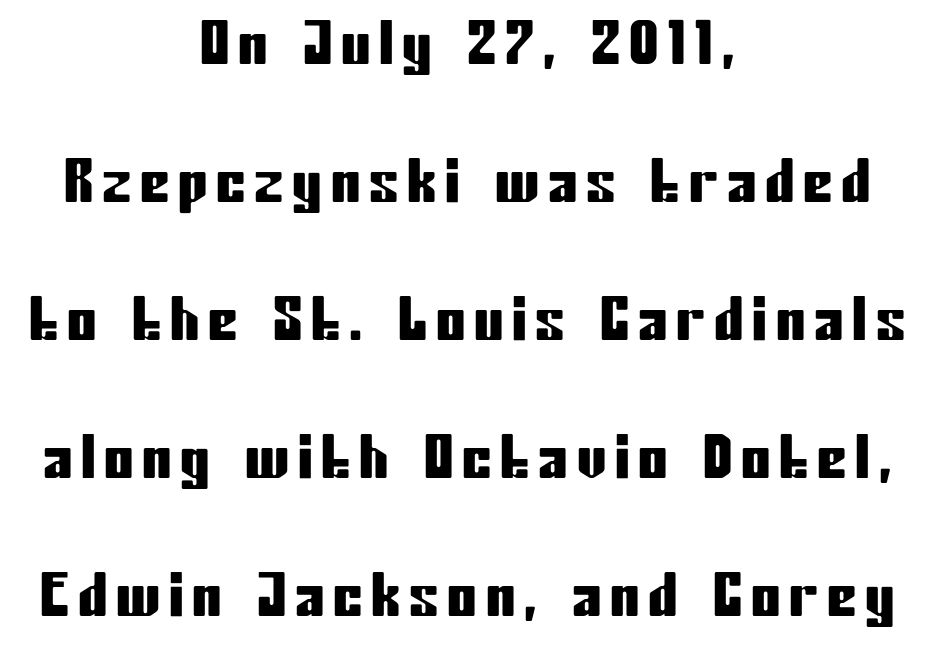
The type family on display is of the sans-serif kind. Is the block centered? Yes — each line is placed symmetrically about the middle. This rendering features lettering with no underline. These lines are rendered in a variable-pitch font.
